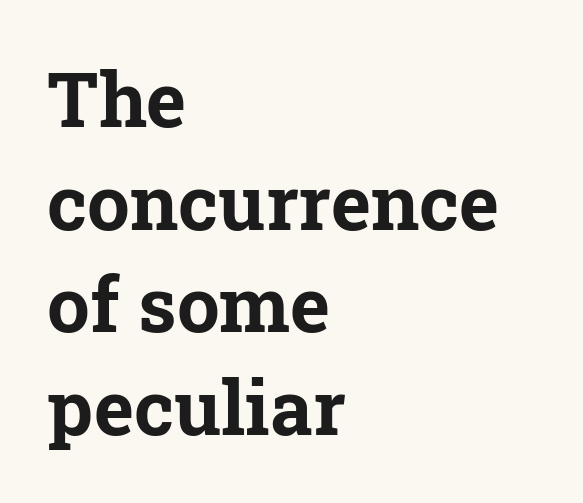
The image shows 76 px bold serif type, upright; set left-aligned, normal line spacing (1.35x), normal letter spacing, not underlined; low stroke contrast and a medium x-height.
